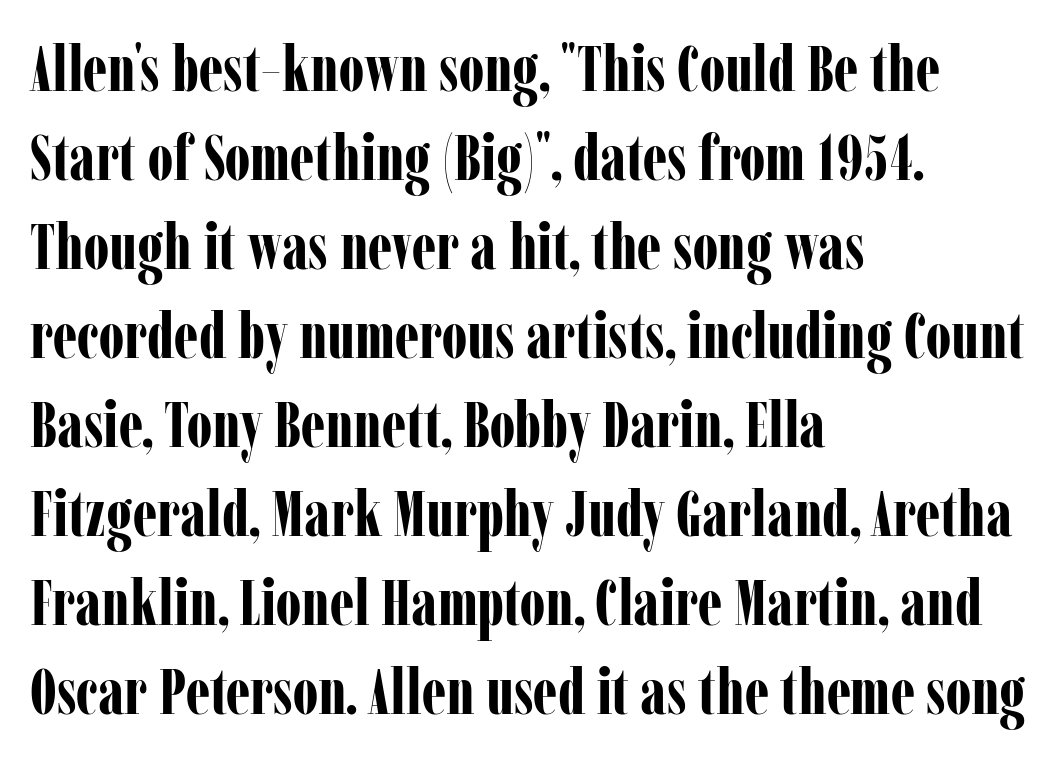
The image shows 64 px bold, condensed serif type, upright; set left-aligned, normal line spacing (1.39x), normal letter spacing, not underlined; low stroke contrast and a medium x-height.
